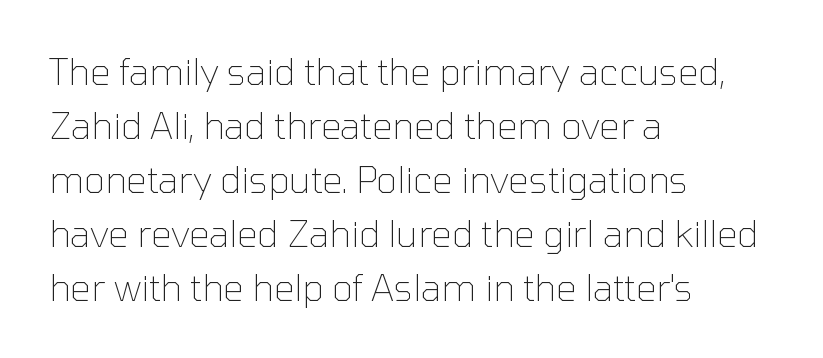
This is roman type, the default non-slanted kind. These lines are composed in type without serifs. Layout note: lines flush left. A typesetter would call this zero additional tracking. This block has exactly the height ordinary leading produces. The words here are not underlined.
